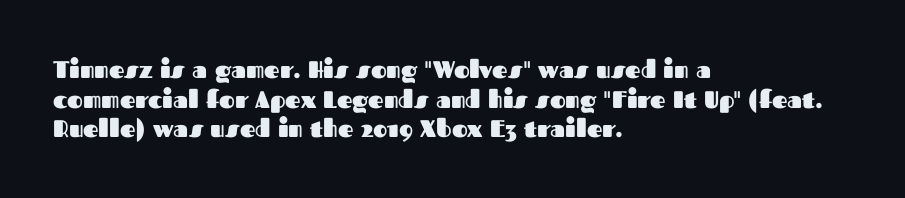
Nobody drew a line under any word here. The lettering stays uniformly vertical, giving the passage a roman look. Each word holds together tightly as a unit, with standard inter-letter gaps. A student would call this left alignment; a typographer would say flush left, rag right. Typographic density is high because the face is bold.
